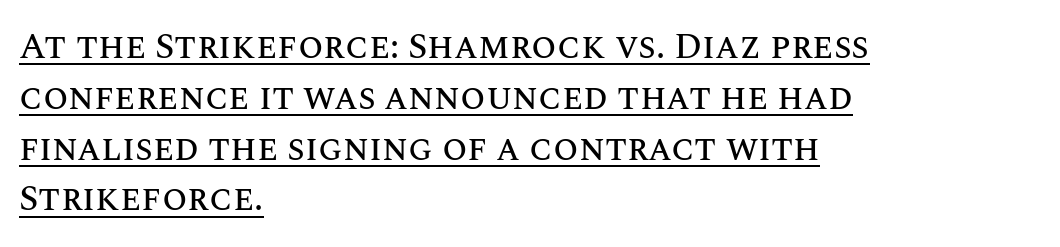
The image shows 36 px text type, upright; set left-aligned, normal line spacing (1.41x), normal letter spacing, underlined; medium stroke contrast and a large x-height.
